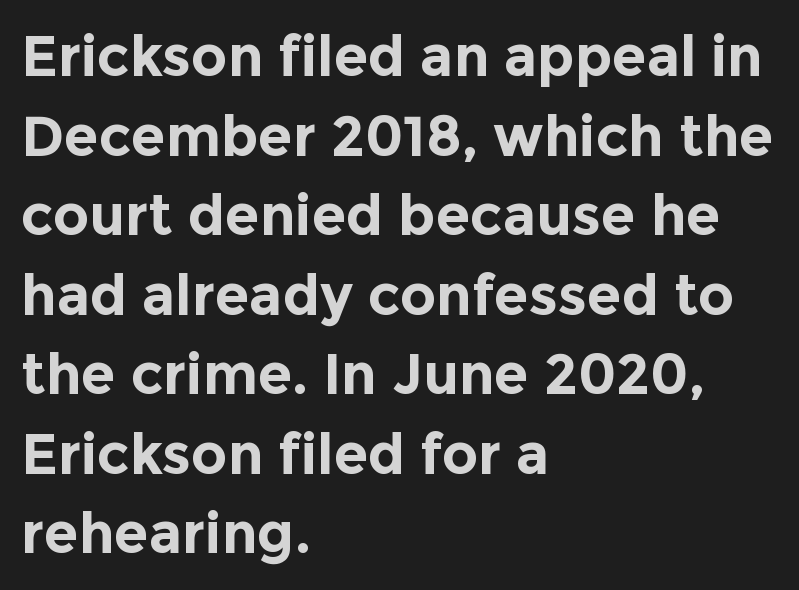
These lines carry a lot of weight — the face is fully bold. Are there feet on the stems? There aren't — it's a sans. The passage shown is typed in a proportional face where columns would drift. Rendered with straight, roman letterforms. Rows of type keep a routine distance in the vertical direction. Does extra space separate the letters? No, they use regular spacing.
